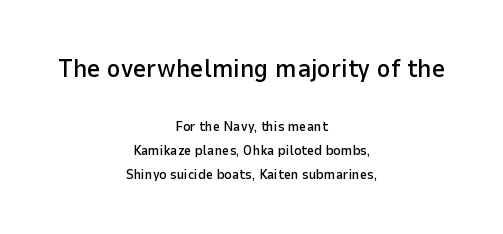
Q: Is the text italic (slanted)? A: No, it is upright.
Q: Is the text underlined? A: No.
Q: How is the paragraph aligned? A: Centered.
Q: Is the spacing between letters normal or unusually wide? A: Normal.
Q: Which block of text is set in a larger size, the first (top) or the second (bottom)? A: The first (top) one.
